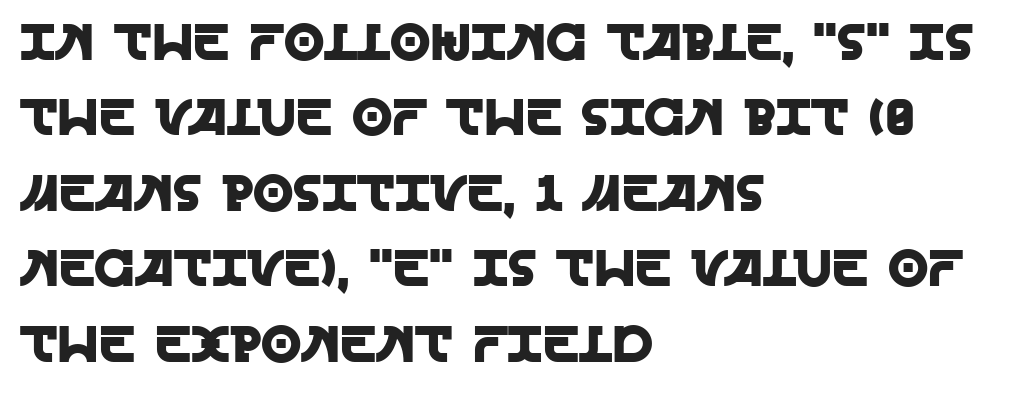
A typesetter would label this face a sans. Varying glyph widths throughout — classic text-font behaviour. Check under the words: just untouched page. How are the letters spaced? Ordinarily, with no added tracking. Line spacing here is normal. These lines were composed using upright roman letters.
